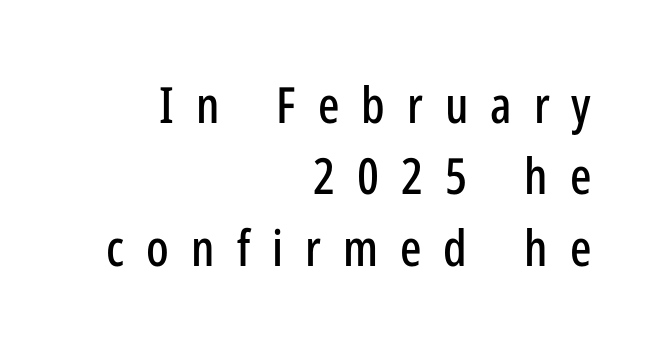
Q: Is the text italic (slanted)? A: No, it is upright.
Q: Is the typeface a serif or a sans-serif typeface? A: Sans-serif.
Q: Is the text underlined? A: No.
Q: How is the paragraph aligned? A: Right-aligned.
Q: Is the spacing between letters normal or unusually wide? A: Unusually wide.
Q: Is the spacing between lines tight, normal or loose? A: Normal.
Q: Width (condensed, normal, or wide)? A: Condensed.
Q: Stroke contrast? A: Low.
Q: x-height? A: Medium.
Q: Monospaced? A: No.
